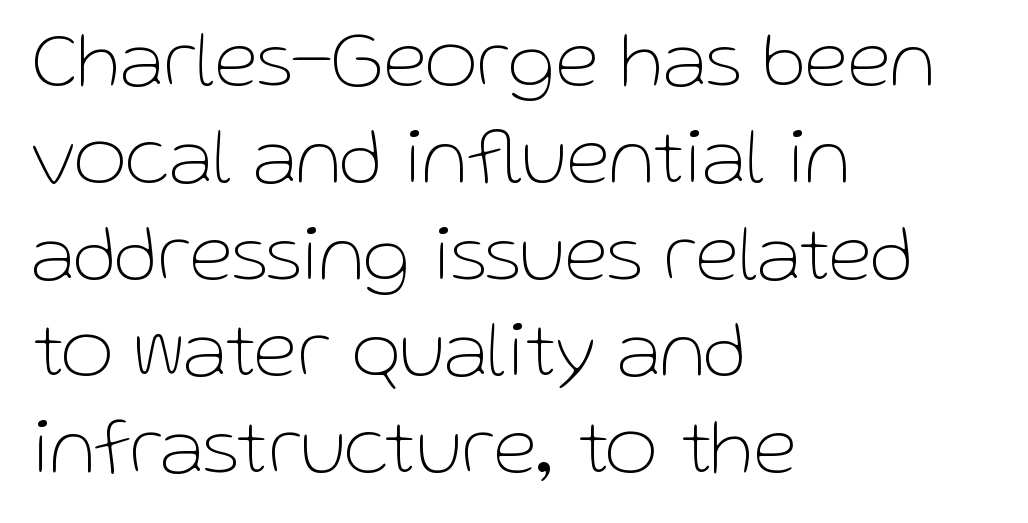
Posture: vertical. Do the characters align in a grid? No, the font is proportional. Every row of glyphs begins at an identical x-position on the left. Students, note that the glyphs here touch the page at normal intervals.
